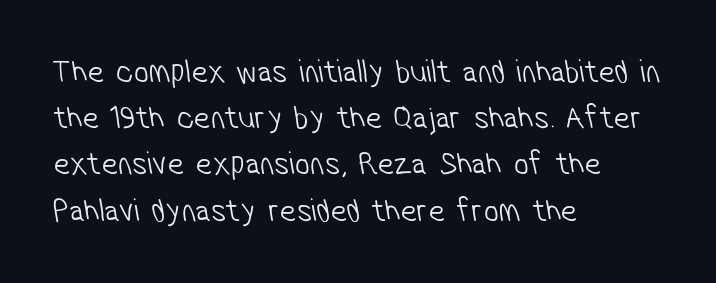
{"serif": "no", "bold": "no", "weight": "light", "width": "condensed", "stroke_contrast": "low", "x_height": "medium", "monospaced": "no", "underline": "no", "align": "left", "line_spacing": "normal", "line_spacing_ratio": 1.4, "letter_spacing": "normal", "letter_spacing_em": 0.0, "glyph_px": 33}
